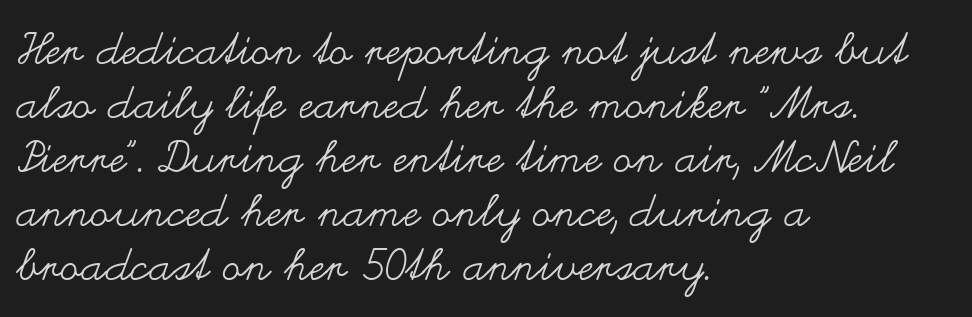
The image shows 44 px regular-weight, wide type; set left-aligned, line spacing 1.23x, normal letter spacing, not underlined; medium stroke contrast and a small x-height.
